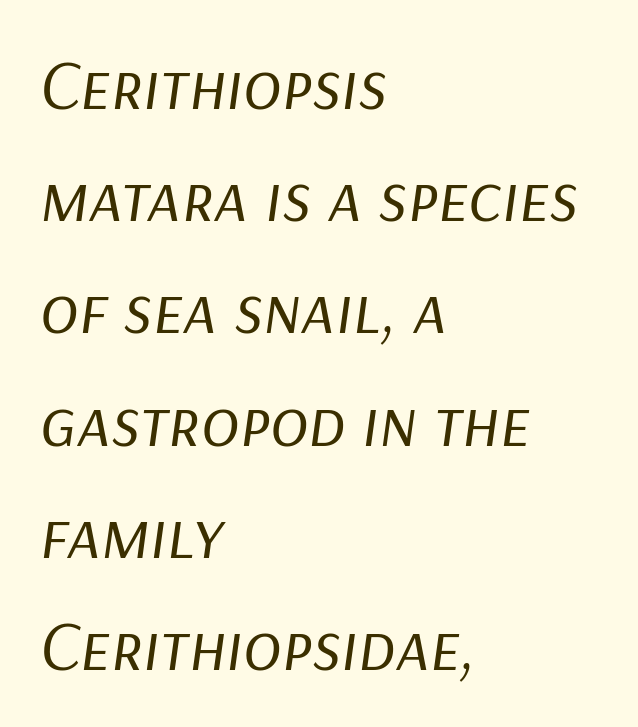
Nothing unusual about the tracking: characters are spaced as the font intends. Type without underlining. These lines are rendered in a variable-pitch font. Emphasis-style slanted type is in use. The line-height multiplier appears to be the usual default.
